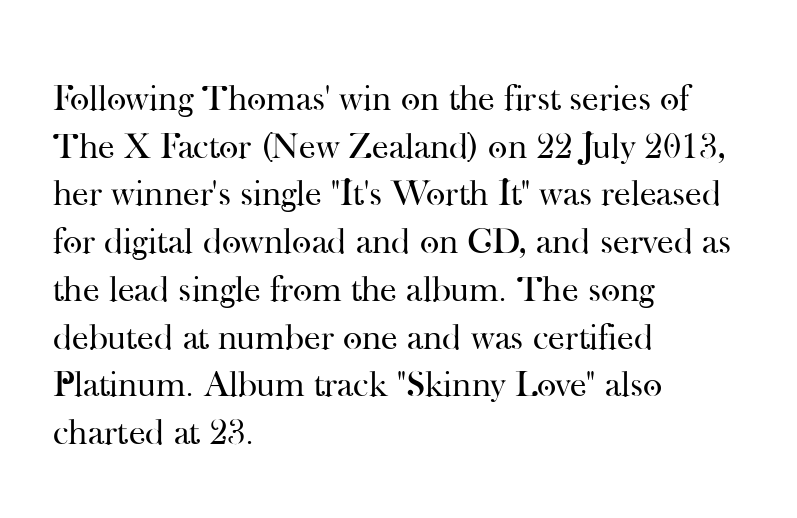
Words appear dense and cohesive because spacing is normal. In terms of leading, this rendering sits right in the middle. The setting favours the left margin, as ordinary paragraphs usually do. Plain, unruled lines of type. Observe the serifs anchoring each vertical stroke in this sample. Ink coverage per letter is moderate at most.
